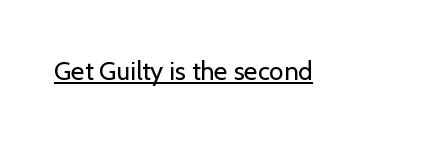
Q: Is the text bold? A: No.
Q: Is the text italic (slanted)? A: No, it is upright.
Q: Is the text underlined? A: Yes.
Q: Is the spacing between letters normal or unusually wide? A: Normal.
